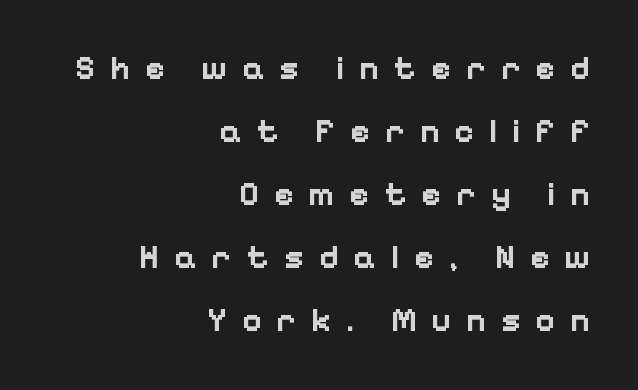
Q: Is the text bold? A: Yes.
Q: Is the text italic (slanted)? A: No, it is upright.
Q: Is the typeface a serif or a sans-serif typeface? A: Sans-serif.
Q: Is the text underlined? A: No.
Q: How is the paragraph aligned? A: Right-aligned.
Q: Is the spacing between letters normal or unusually wide? A: Unusually wide.
Q: Is the spacing between lines tight, normal or loose? A: Loose.
Q: Width (condensed, normal, or wide)? A: Normal.
Q: Stroke contrast? A: Low.
Q: x-height? A: Medium.
Q: Monospaced? A: No.
